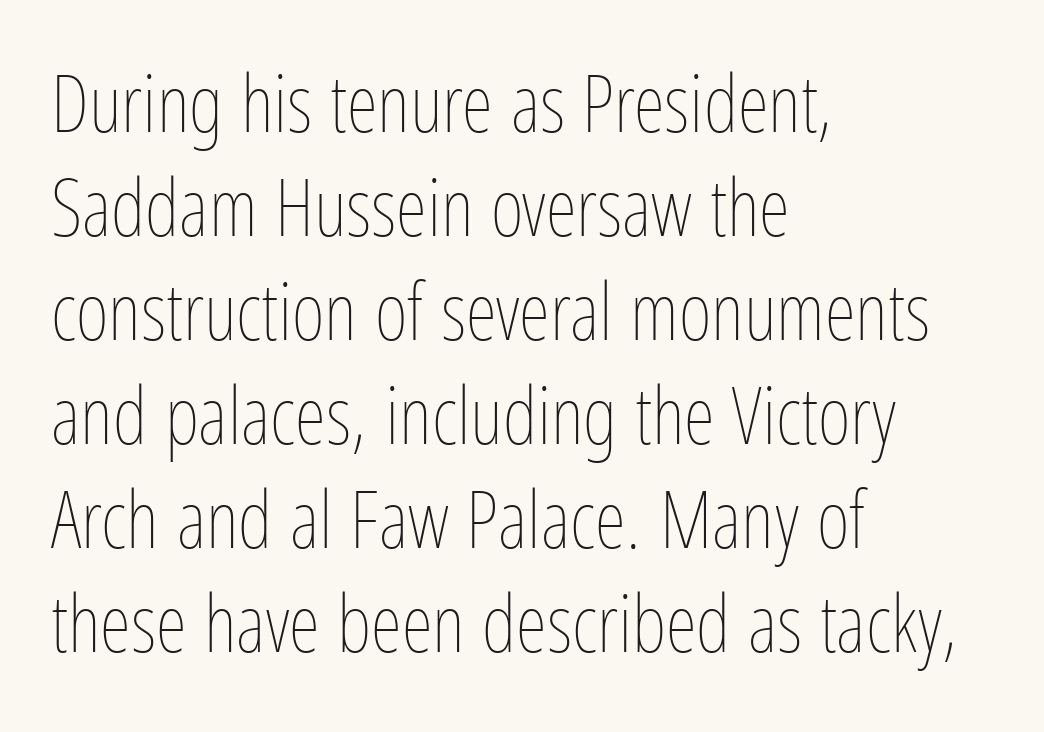
The image shows 80 px thin, condensed type, upright; set left-aligned, normal line spacing (1.3x), normal letter spacing, not underlined; low stroke contrast and a medium x-height.
